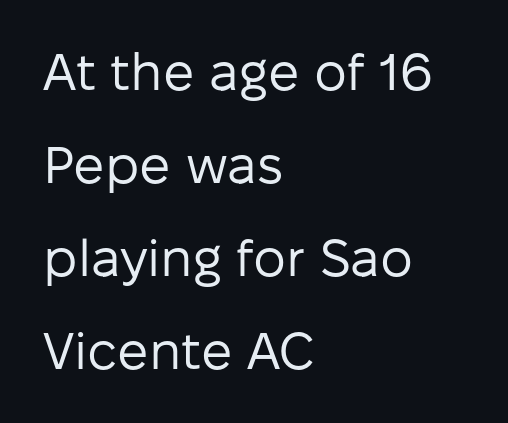
{"serif": "no", "italic": "no", "bold": "no", "weight": "regular", "width": "normal", "stroke_contrast": "low", "x_height": "medium", "monospaced": "no", "underline": "no", "align": "left", "line_spacing_ratio": 1.79, "letter_spacing": "normal", "letter_spacing_em": 0.0, "glyph_px": 52}
